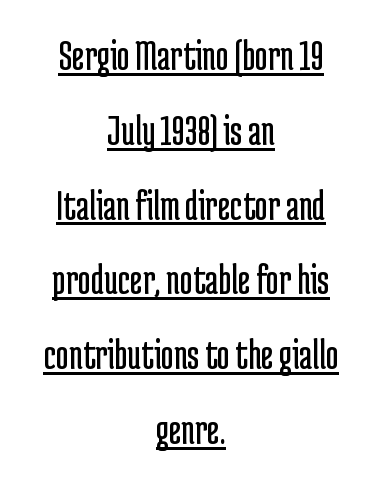
The image shows 44 px regular-weight, condensed sans-serif type, upright; set centered, normal line spacing (1.7x), normal letter spacing, underlined; low stroke contrast and a medium x-height.
